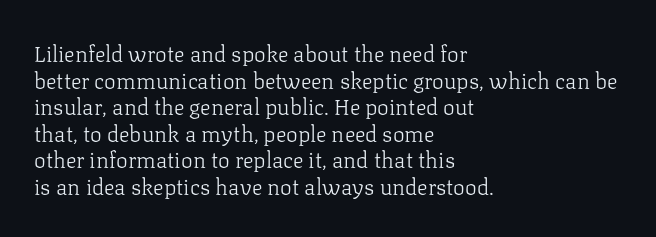
{"italic": "no", "bold": "no", "underline": "no", "align": "left", "line_spacing_ratio": 1.21, "letter_spacing": "normal", "letter_spacing_em": 0.0, "glyph_px": 22}
